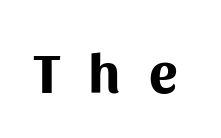
{"serif": "no", "italic": "no", "bold": "yes", "weight": "bold", "width": "normal", "stroke_contrast": "medium", "x_height": "medium", "monospaced": "no", "underline": "no", "letter_spacing": "wide", "letter_spacing_em": 0.5, "glyph_px": 57}
